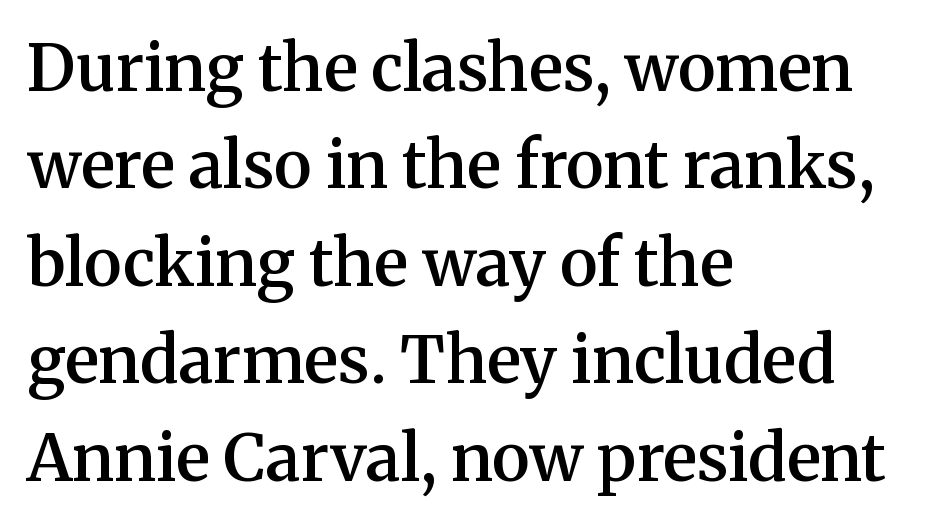
Unlike a clean sans, this face finishes its strokes with serifs. Line spacing here is normal. A semibold gives these letters moderate extra thickness, short of bold. One-word summary of the alignment: left. Proportional: the letters do not fall into vertical columns.
